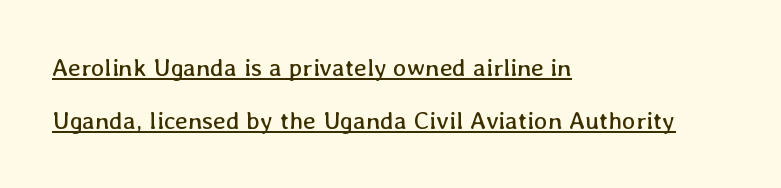
The image shows 25 px text type, upright; set left-aligned, loose line spacing (2.14x), normal letter spacing, underlined.
